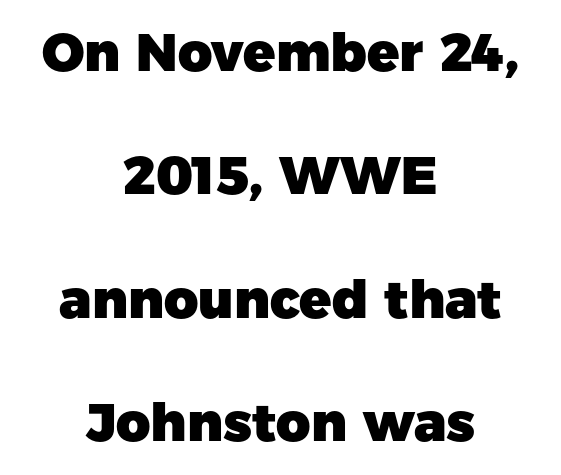
The image shows 53 px heavy sans-serif type, upright; set centered, loose line spacing (2.33x), normal letter spacing, not underlined; low stroke contrast and a medium x-height.
